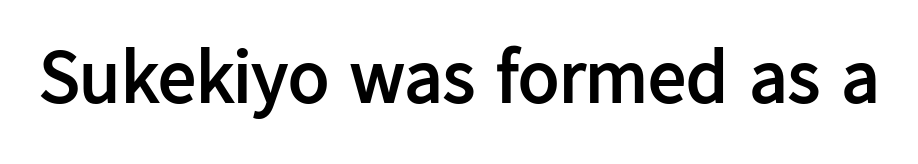
{"serif": "no", "italic": "no", "bold": "yes", "weight": "semibold", "width": "normal", "stroke_contrast": "low", "x_height": "medium", "monospaced": "no", "underline": "no", "letter_spacing": "normal", "letter_spacing_em": 0.0, "glyph_px": 76}
